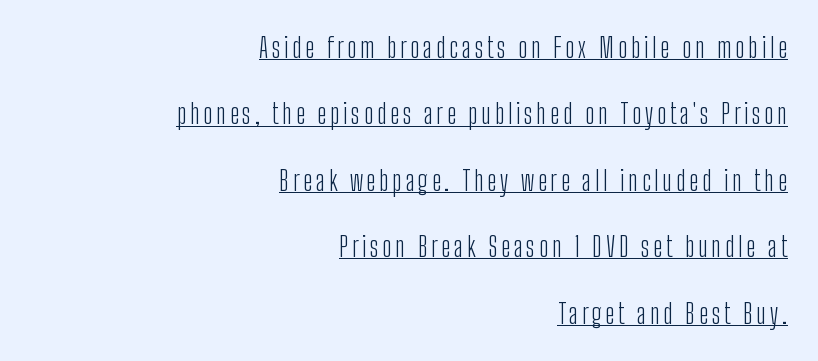
Does a line run under the words? Yes, clearly. These lines stand farther apart than default settings would place them. The font sits on the lighter half of the weight spectrum, regular included. The lettering holds an erect, upright posture throughout.
